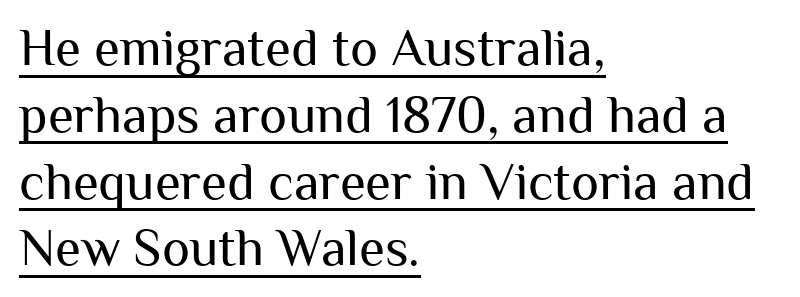
{"serif": "no", "italic": "no", "bold": "no", "weight": "regular", "width": "normal", "stroke_contrast": "medium", "x_height": "medium", "monospaced": "no", "underline": "yes", "align": "left", "line_spacing": "normal", "line_spacing_ratio": 1.26, "letter_spacing": "normal", "letter_spacing_em": 0.0, "glyph_px": 53}
